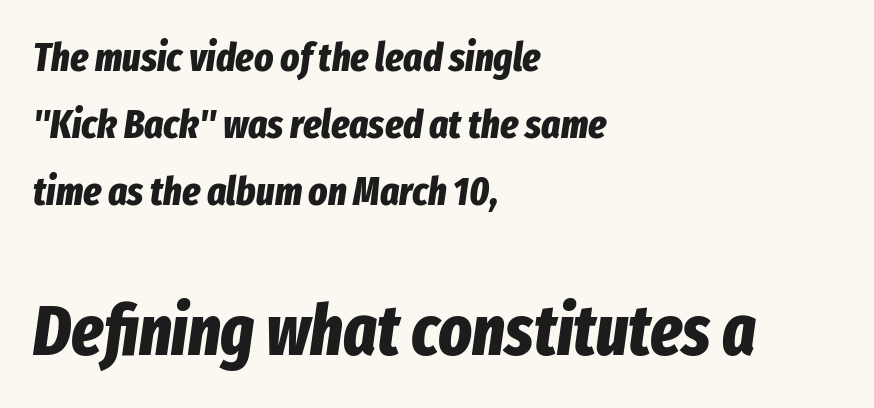
Q: Is the text bold? A: Yes.
Q: Is the text italic (slanted)? A: Yes, it leans right by about 8 degrees.
Q: Is the text underlined? A: No.
Q: How is the paragraph aligned? A: Left-aligned.
Q: Is the spacing between letters normal or unusually wide? A: Normal.
Q: Is the spacing between lines tight, normal or loose? A: Normal.
Q: Which block of text is set in a larger size, the first (top) or the second (bottom)? A: The second (bottom) one.
Q: Width (condensed, normal, or wide)? A: Condensed.
Q: Stroke contrast? A: Low.
Q: x-height? A: Medium.
Q: Monospaced? A: No.
